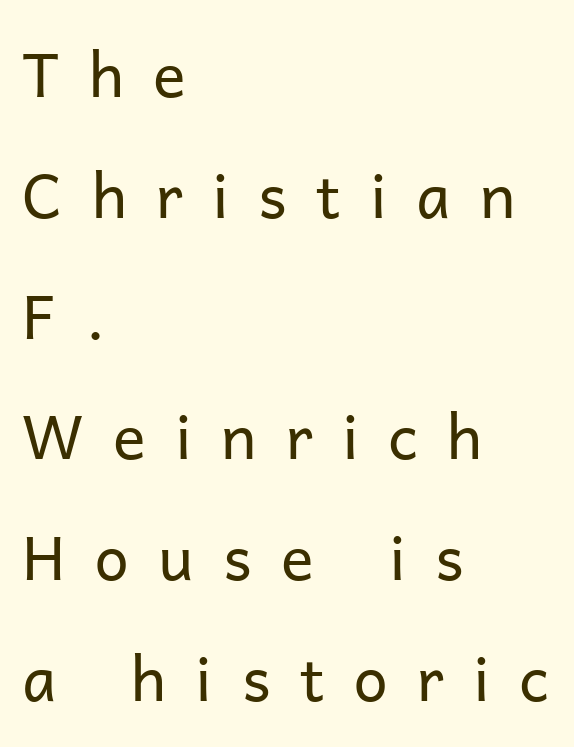
Q: Is the text bold? A: No.
Q: Is the text italic (slanted)? A: No, it is upright.
Q: Is the typeface a serif or a sans-serif typeface? A: Sans-serif.
Q: Is the text underlined? A: No.
Q: How is the paragraph aligned? A: Left-aligned.
Q: Is the spacing between letters normal or unusually wide? A: Unusually wide.
Q: Is the spacing between lines tight, normal or loose? A: Loose.
Q: Width (condensed, normal, or wide)? A: Normal.
Q: Stroke contrast? A: Low.
Q: x-height? A: Medium.
Q: Monospaced? A: No.
